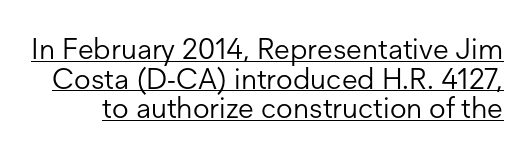
Q: Is the text bold? A: No.
Q: Is the text italic (slanted)? A: No, it is upright.
Q: Is the typeface a serif or a sans-serif typeface? A: Sans-serif.
Q: Is the text underlined? A: Yes.
Q: Is the spacing between letters normal or unusually wide? A: Normal.
Q: Is the spacing between lines tight, normal or loose? A: Tight.
Q: Width (condensed, normal, or wide)? A: Normal.
Q: Stroke contrast? A: Low.
Q: x-height? A: Medium.
Q: Monospaced? A: No.
